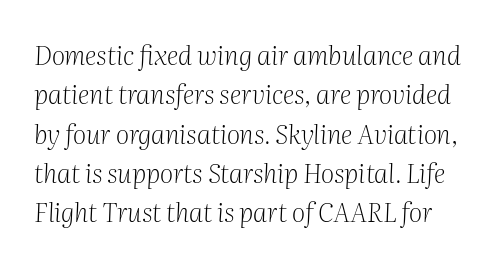
{"italic": "yes", "lean": "right", "slant_degrees": 2, "bold": "no", "underline": "no", "line_spacing": "normal", "line_spacing_ratio": 1.51, "letter_spacing": "normal", "letter_spacing_em": 0.0, "glyph_px": 26}
